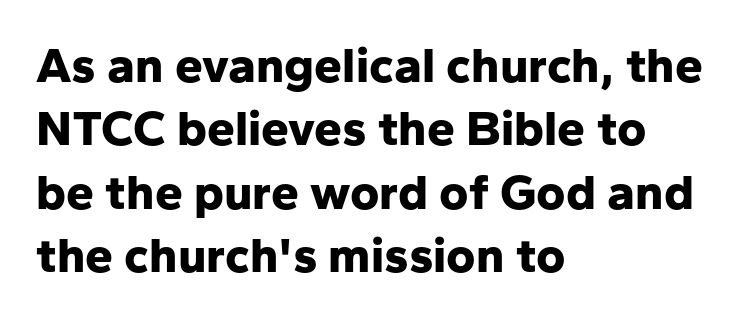
Q: Is the text bold? A: Yes.
Q: Is the text italic (slanted)? A: No, it is upright.
Q: Is the typeface a serif or a sans-serif typeface? A: Sans-serif.
Q: Is the text underlined? A: No.
Q: How is the paragraph aligned? A: Left-aligned.
Q: Is the spacing between letters normal or unusually wide? A: Normal.
Q: Is the spacing between lines tight, normal or loose? A: Normal.
Q: Width (condensed, normal, or wide)? A: Normal.
Q: Stroke contrast? A: Low.
Q: x-height? A: Medium.
Q: Monospaced? A: No.
